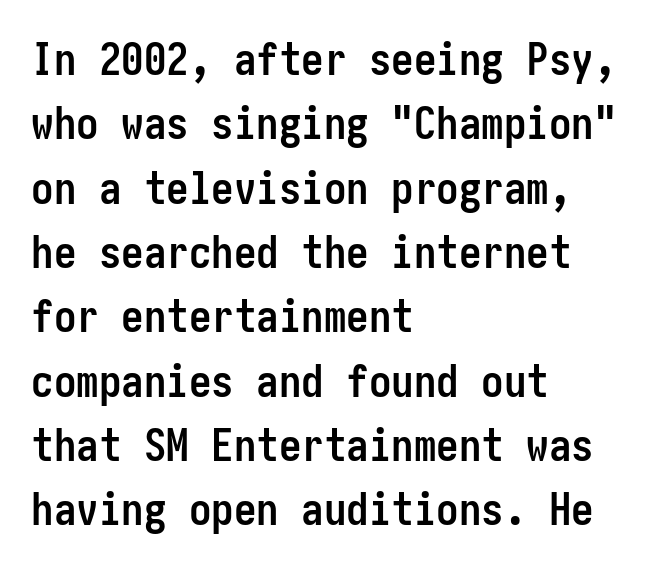
{"serif": "no", "italic": "no", "bold": "yes", "weight": "semibold", "width": "condensed", "stroke_contrast": "low", "x_height": "medium", "underline": "no", "align": "left", "line_spacing": "normal", "line_spacing_ratio": 1.43, "letter_spacing": "normal", "letter_spacing_em": 0.0, "glyph_px": 45}
